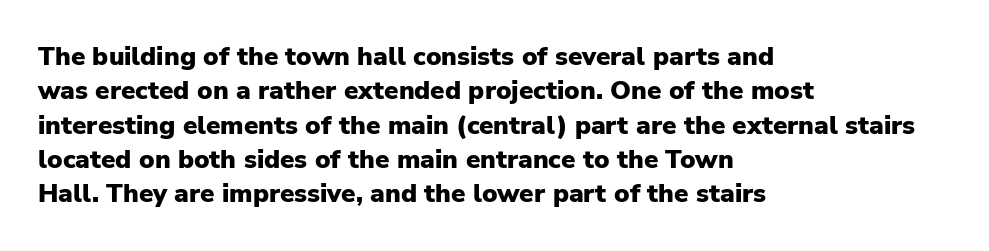
{"italic": "no", "bold": "yes", "underline": "no", "align": "left", "line_spacing": "normal", "line_spacing_ratio": 1.32, "letter_spacing": "normal", "letter_spacing_em": 0.0, "glyph_px": 26}
